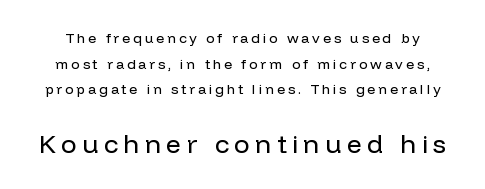
{"italic": "no", "bold": "no", "underline": "no", "line_spacing_ratio": 1.83, "letter_spacing": "wide", "letter_spacing_em": 0.21, "larger_block": "second", "size_ratio": 1.86, "glyph_px": 26}
